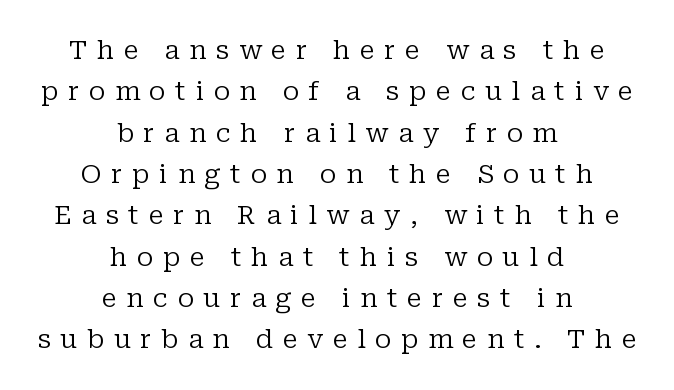
Q: Is the text bold? A: No.
Q: Is the text italic (slanted)? A: No, it is upright.
Q: Is the text underlined? A: No.
Q: How is the paragraph aligned? A: Centered.
Q: Is the spacing between letters normal or unusually wide? A: Unusually wide.
Q: Is the spacing between lines tight, normal or loose? A: Normal.
